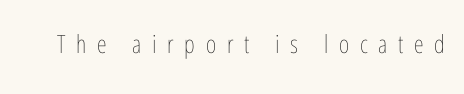
Q: Is the text bold? A: No.
Q: Is the text italic (slanted)? A: No, it is upright.
Q: Is the text underlined? A: No.
Q: Is the spacing between letters normal or unusually wide? A: Unusually wide.
